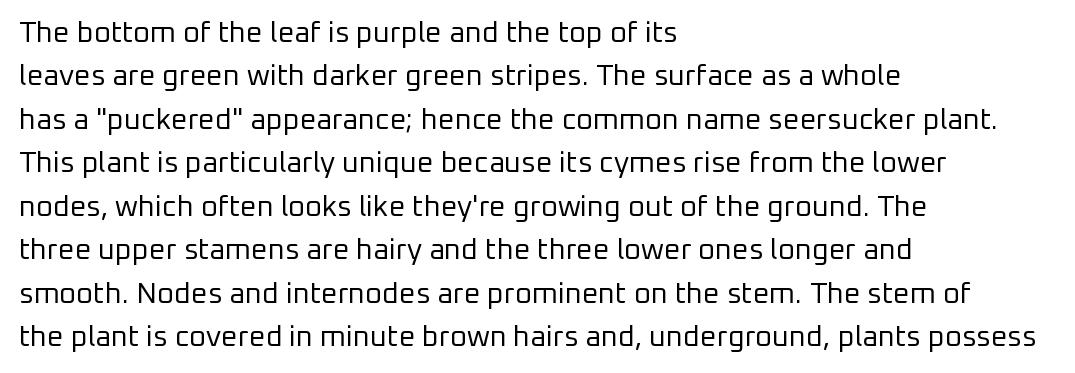
Q: Is the text bold? A: No.
Q: Is the text italic (slanted)? A: No, it is upright.
Q: Is the typeface a serif or a sans-serif typeface? A: Sans-serif.
Q: Is the text underlined? A: No.
Q: How is the paragraph aligned? A: Left-aligned.
Q: Is the spacing between letters normal or unusually wide? A: Normal.
Q: Is the spacing between lines tight, normal or loose? A: Normal.
Q: Width (condensed, normal, or wide)? A: Normal.
Q: Stroke contrast? A: Low.
Q: x-height? A: Medium.
Q: Monospaced? A: No.
